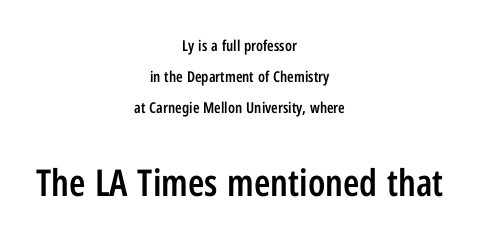
{"serif": "no", "italic": "no", "bold": "semi", "weight": "semibold", "width": "condensed", "stroke_contrast": "low", "x_height": "medium", "monospaced": "no", "underline": "no", "align": "center", "line_spacing": "loose", "line_spacing_ratio": 2.06, "letter_spacing": "normal", "letter_spacing_em": 0.0, "larger_block": "second", "size_ratio": 2.47, "glyph_px": 37}
